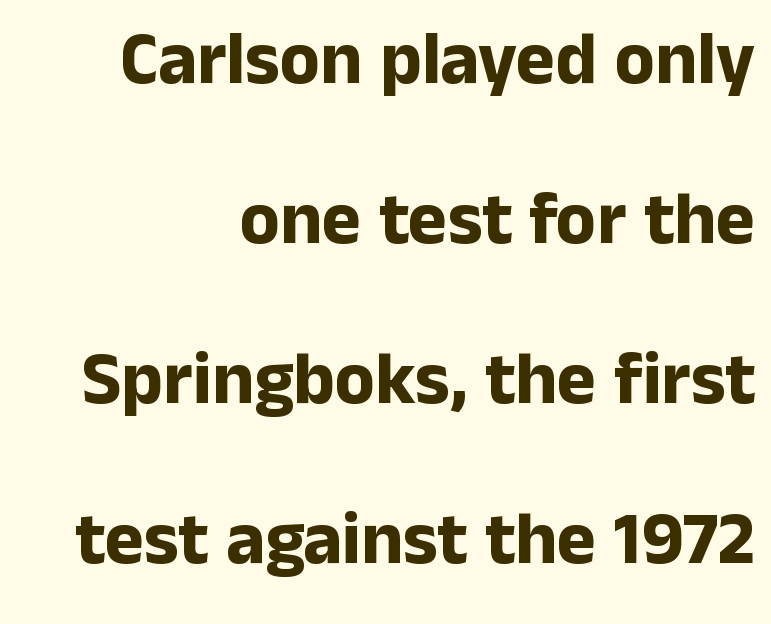
Q: Is the text bold? A: Yes.
Q: Is the text italic (slanted)? A: No, it is upright.
Q: Is the typeface a serif or a sans-serif typeface? A: Sans-serif.
Q: Is the text underlined? A: No.
Q: How is the paragraph aligned? A: Right-aligned.
Q: Is the spacing between letters normal or unusually wide? A: Normal.
Q: Is the spacing between lines tight, normal or loose? A: Loose.
Q: Width (condensed, normal, or wide)? A: Normal.
Q: Stroke contrast? A: Low.
Q: x-height? A: Medium.
Q: Monospaced? A: No.
